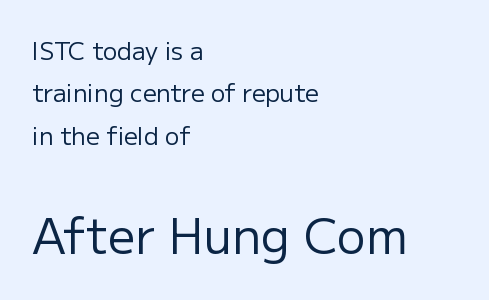
Check where the strokes stop: nothing finishes them off — pure sans. Words appear dense and cohesive because spacing is normal. Each letter keeps its own natural width here, so spacing adapts to shape. The glyphs are unaccompanied by any horizontal stroke below them.
